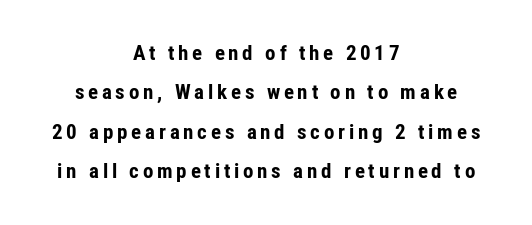
Every character sits straight up, as roman type does. Heavy-handed strokes throughout: this text is bold. The foot of each line stays bare and open. Each line is balanced around a shared central axis.
